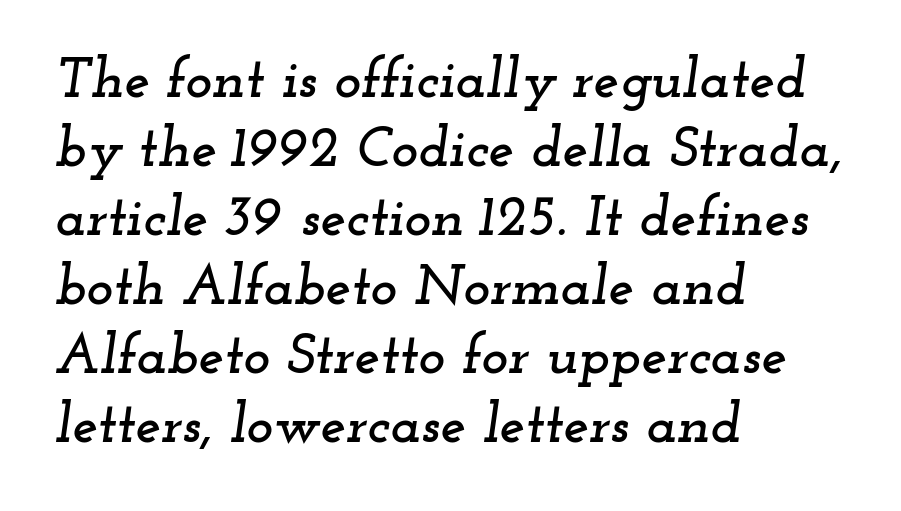
Q: Is the text italic (slanted)? A: Yes, it leans right by about 12 degrees.
Q: Is the typeface a serif or a sans-serif typeface? A: Serif.
Q: Is the text underlined? A: No.
Q: How is the paragraph aligned? A: Left-aligned.
Q: Is the spacing between letters normal or unusually wide? A: Normal.
Q: Width (condensed, normal, or wide)? A: Wide.
Q: Stroke contrast? A: Low.
Q: x-height? A: Small.
Q: Monospaced? A: No.
